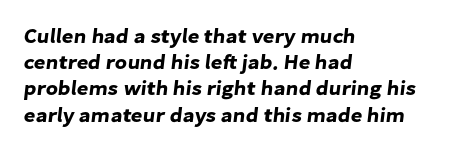
Q: Is the text underlined? A: No.
Q: How is the paragraph aligned? A: Left-aligned.
Q: Is the spacing between letters normal or unusually wide? A: Normal.
Q: Is the spacing between lines tight, normal or loose? A: Normal.
